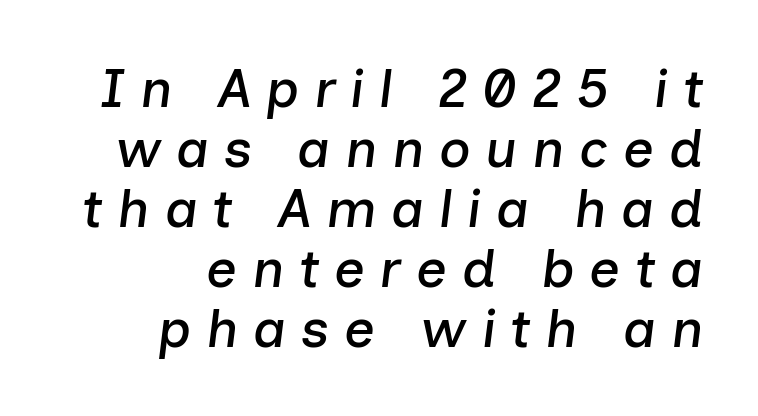
{"italic": "yes", "lean": "right", "slant_degrees": 7, "width": "normal", "stroke_contrast": "low", "x_height": "medium", "monospaced": "no", "underline": "no", "align": "right", "line_spacing": "tight", "line_spacing_ratio": 1.11, "letter_spacing": "wide", "letter_spacing_em": 0.27, "glyph_px": 54}
